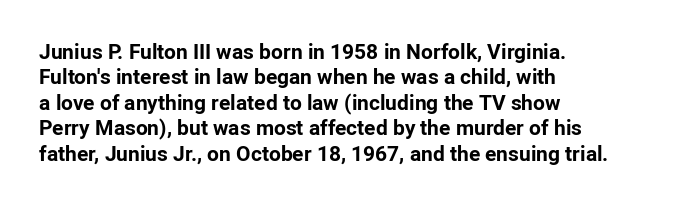
The gaps between neighbouring characters are ordinary and unremarkable. Heavy, bold letterforms. Posture: straight, roman, zero tilt. Caption: multi-line text, flush left, ragged right. Clear beneath every line of the passage.
